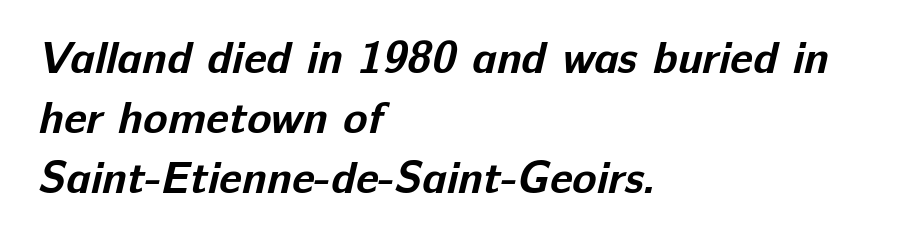
The image shows 45 px bold sans-serif type; set left-aligned, normal line spacing (1.33x), normal letter spacing, not underlined; low stroke contrast and a medium x-height.
